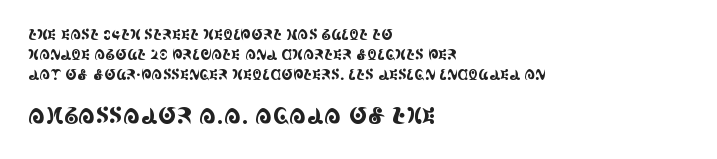
Q: Is the text italic (slanted)? A: No, it is upright.
Q: Is the text underlined? A: No.
Q: How is the paragraph aligned? A: Left-aligned.
Q: Is the spacing between letters normal or unusually wide? A: Normal.
Q: Is the spacing between lines tight, normal or loose? A: Normal.
Q: Which block of text is set in a larger size, the first (top) or the second (bottom)? A: The second (bottom) one.
